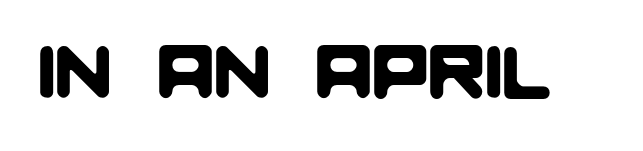
Descender tails drop into unmarked territory. This rendering employs a face without finishing strokes, i.e., a sans-serif. A typesetter would call this proportional, since set widths differ per character. Nobody touched the tracking dial on this one.
